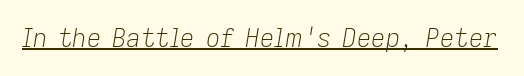
The image shows 25 px text type, italic (leaning right); set normal letter spacing, underlined.
